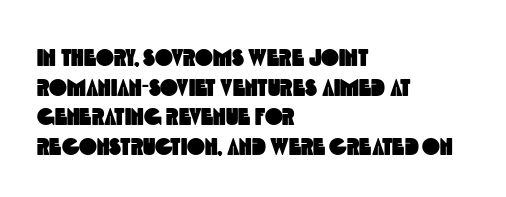
{"underline": "no", "align": "left", "line_spacing_ratio": 1.23, "letter_spacing": "normal", "letter_spacing_em": 0.0, "glyph_px": 24}
